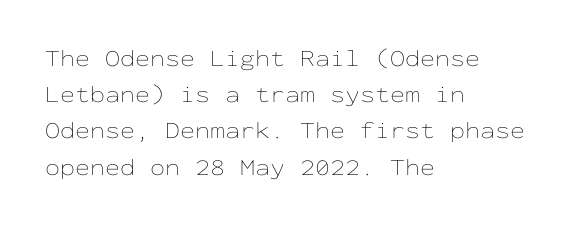
The image shows 24 px text type, upright; set left-aligned, normal line spacing (1.51x), normal letter spacing, not underlined.
